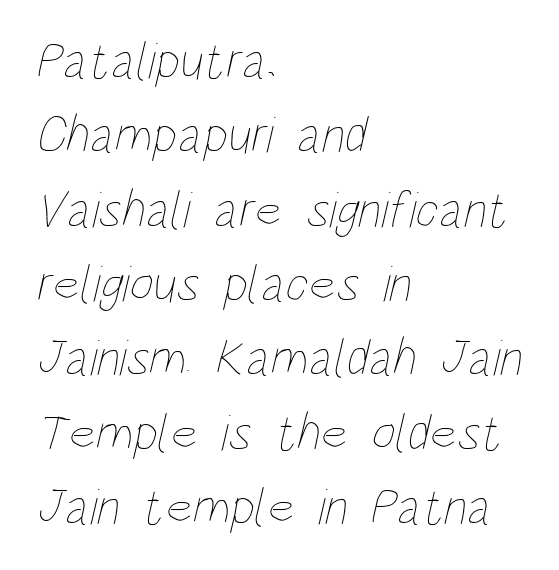
Lines of text with bare space underneath. Honestly, the letter spacing is just normal — you wouldn't notice it. The lines sit at an ordinary, default distance from one another. Is this a fixed-width face? No — the glyphs have proportional, varying widths. The paragraph has a hard left edge and a soft right edge.
